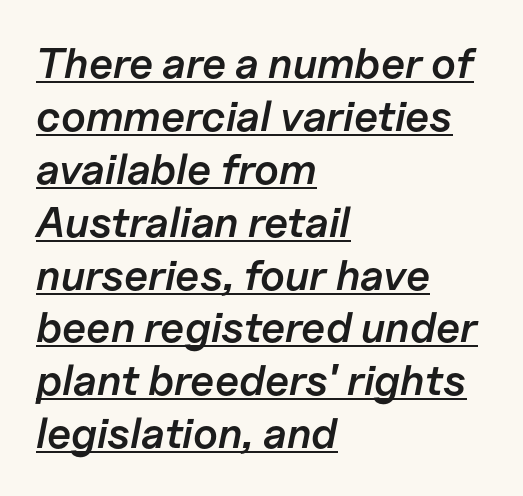
These characters rest on top of a visible drawn line. The text block is weighted toward the left margin, trailing off unevenly rightward. Every character sits at an angle, as italics do. The passage shown has conventional tracking throughout.
